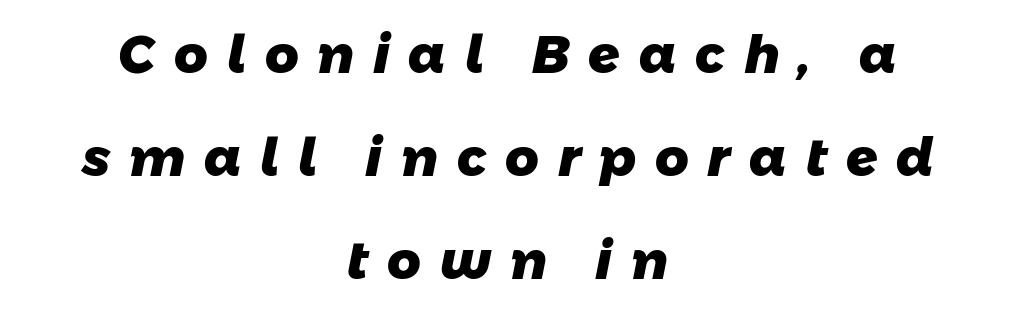
The image shows 52 px heavy sans-serif type; set centered, loose line spacing (1.98x), unusually wide letter spacing (+0.36 em), not underlined; low stroke contrast and a medium x-height.
